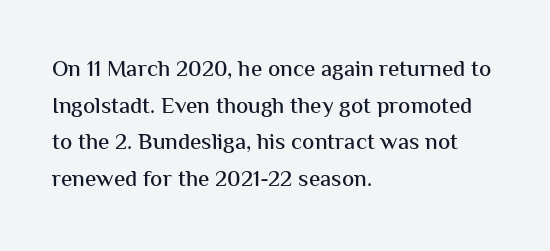
Q: Is the text italic (slanted)? A: No, it is upright.
Q: Is the text underlined? A: No.
Q: How is the paragraph aligned? A: Left-aligned.
Q: Is the spacing between letters normal or unusually wide? A: Normal.
Q: Is the spacing between lines tight, normal or loose? A: Normal.
